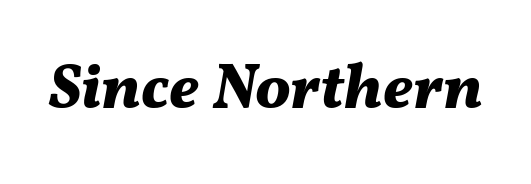
The image shows 63 px bold type, italic (leaning right); set normal letter spacing, not underlined; medium stroke contrast and a medium x-height.
